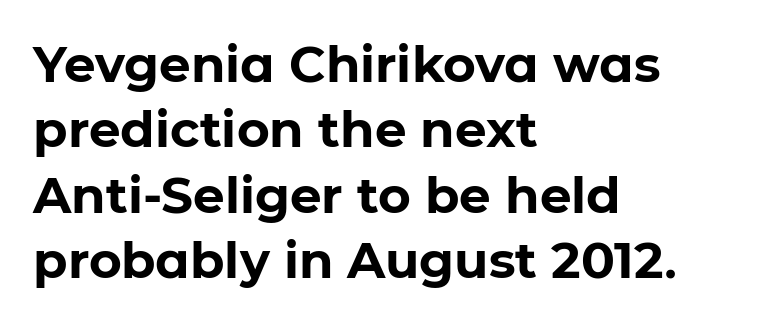
Q: Is the text bold? A: Yes.
Q: Is the text italic (slanted)? A: No, it is upright.
Q: Is the typeface a serif or a sans-serif typeface? A: Sans-serif.
Q: Is the text underlined? A: No.
Q: How is the paragraph aligned? A: Left-aligned.
Q: Is the spacing between letters normal or unusually wide? A: Normal.
Q: Is the spacing between lines tight, normal or loose? A: Normal.
Q: Width (condensed, normal, or wide)? A: Normal.
Q: Stroke contrast? A: Low.
Q: x-height? A: Medium.
Q: Monospaced? A: No.
